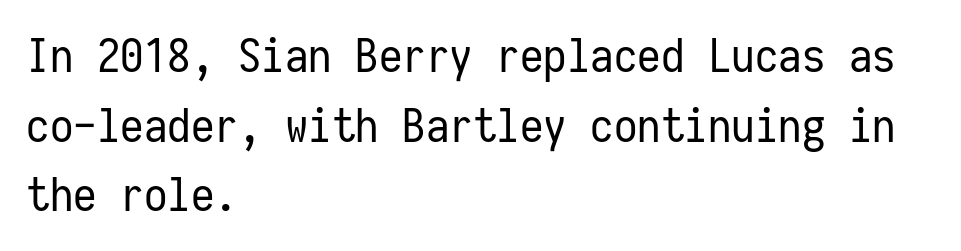
Q: Is the text bold? A: No.
Q: Is the text italic (slanted)? A: No, it is upright.
Q: Is the typeface a serif or a sans-serif typeface? A: Sans-serif.
Q: Is the text underlined? A: No.
Q: How is the paragraph aligned? A: Left-aligned.
Q: Is the spacing between letters normal or unusually wide? A: Normal.
Q: Is the spacing between lines tight, normal or loose? A: Normal.
Q: Width (condensed, normal, or wide)? A: Condensed.
Q: Stroke contrast? A: Low.
Q: x-height? A: Medium.
Q: Monospaced? A: Yes.
